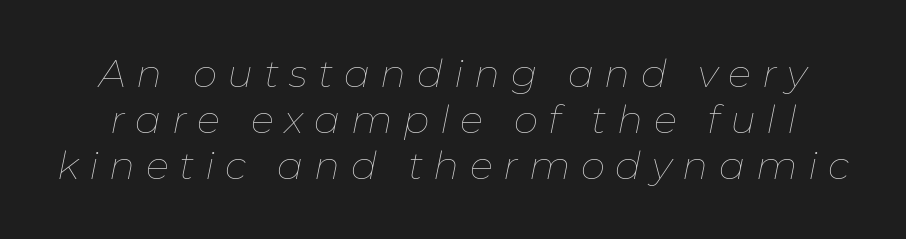
The image shows 39 px thin type, italic (leaning right); set line spacing 1.18x, unusually wide letter spacing (+0.27 em), not underlined; low stroke contrast and a medium x-height.
